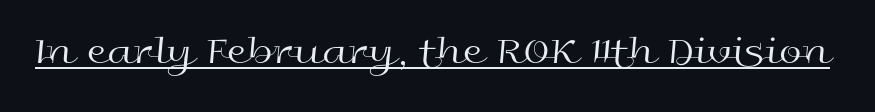
{"serif": "no", "italic": "no", "bold": "no", "weight": "regular", "width": "wide", "x_height": "medium", "monospaced": "no", "underline": "yes", "letter_spacing": "normal", "letter_spacing_em": 0.0, "glyph_px": 41}
